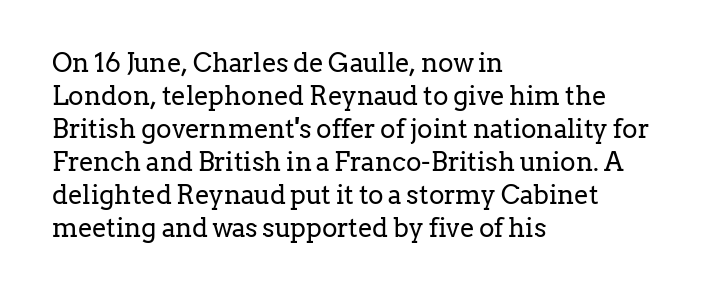
The image shows 26 px text type, upright; set left-aligned, normal line spacing (1.27x), normal letter spacing, not underlined.
